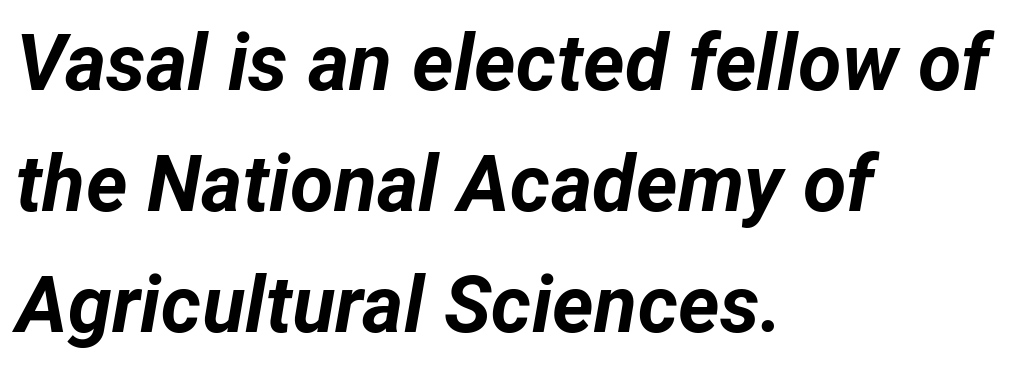
{"italic": "yes", "lean": "right", "slant_degrees": 12, "bold": "yes", "weight": "bold", "width": "normal", "stroke_contrast": "low", "x_height": "medium", "monospaced": "no", "underline": "no", "align": "left", "line_spacing": "normal", "line_spacing_ratio": 1.53, "letter_spacing": "normal", "letter_spacing_em": 0.0, "glyph_px": 79}
